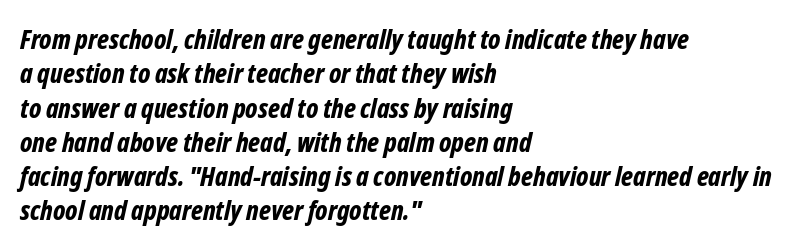
The image shows 27 px bold type, italic (leaning right); set left-aligned, normal line spacing (1.27x), normal letter spacing, not underlined.
